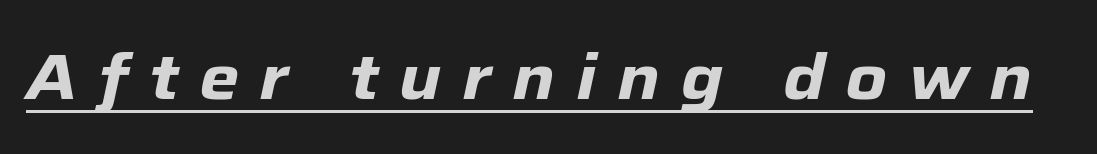
The face used here has a pronounced slope to its letters. The passage shown is emphatically bold. Spacing verdict: proportional, widths tailored to each character. The rendering inserts visible extra space after every character. This sample carries an underscore along the baseline area.
